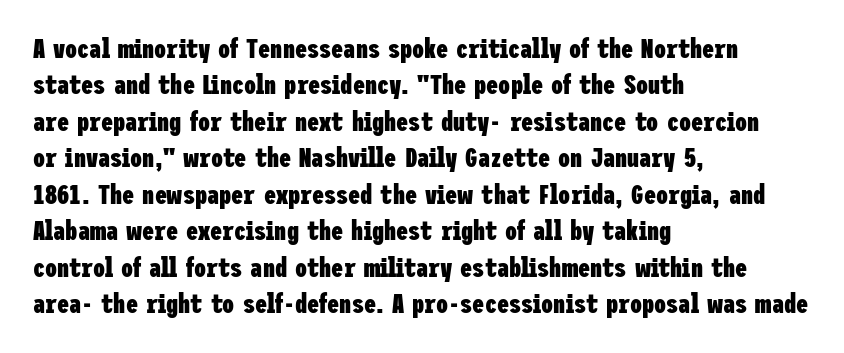
The lettering stays uniformly vertical, giving the passage a roman look. Letters rest on an invisible, unmarked baseline. This block has exactly the height ordinary leading produces. Spacing between characters is what you'd get straight out of the box. Notice how thick the strokes are: this is what a full bold looks like.
